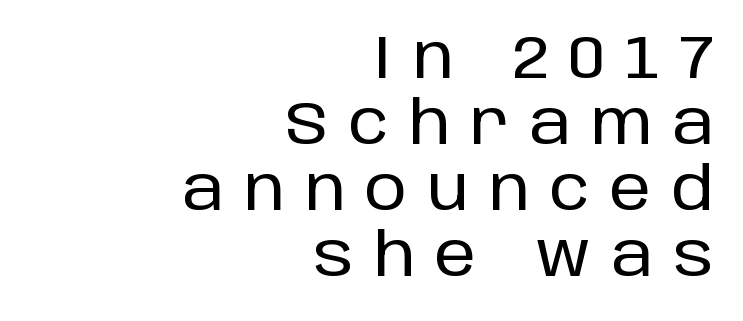
{"serif": "no", "italic": "no", "width": "normal", "stroke_contrast": "low", "x_height": "large", "monospaced": "no", "underline": "no", "align": "right", "line_spacing": "tight", "line_spacing_ratio": 1.1, "letter_spacing": "wide", "letter_spacing_em": 0.34, "glyph_px": 60}
